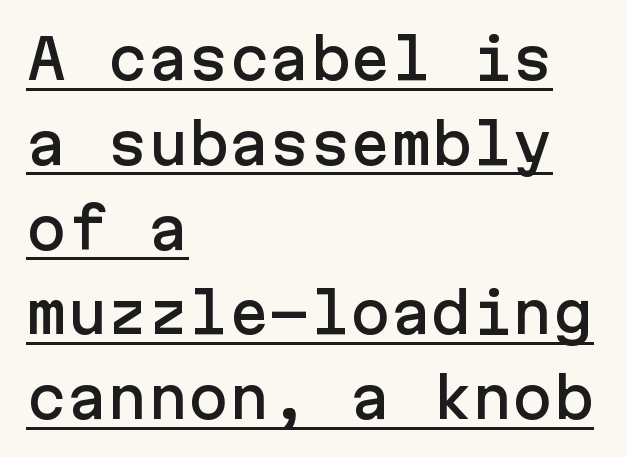
Does the type have serifs? No, each stem ends abruptly. Glyph-to-glyph distance matches everyday printed text. Compared with typical paragraphs, the rows here are spaced about the same. A typographer would call this underscored text.
